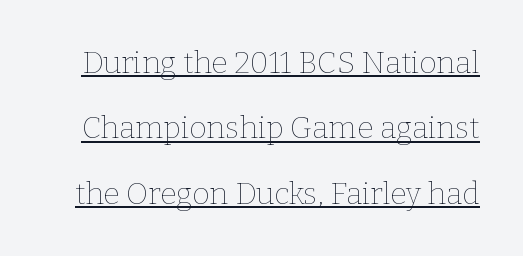
{"italic": "no", "bold": "no", "weight": "thin", "width": "normal", "stroke_contrast": "low", "x_height": "medium", "monospaced": "no", "underline": "yes", "line_spacing": "loose", "line_spacing_ratio": 2.18, "letter_spacing": "normal", "letter_spacing_em": 0.0, "glyph_px": 30}
